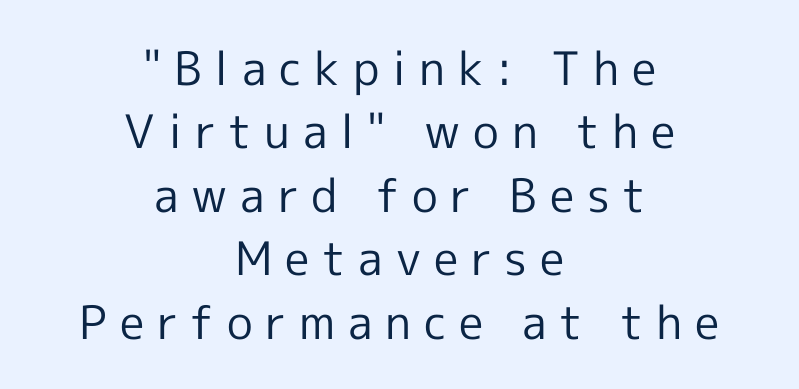
Q: Is the text bold? A: No.
Q: Is the text italic (slanted)? A: No, it is upright.
Q: Is the typeface a serif or a sans-serif typeface? A: Sans-serif.
Q: Is the text underlined? A: No.
Q: How is the paragraph aligned? A: Centered.
Q: Is the spacing between letters normal or unusually wide? A: Unusually wide.
Q: Is the spacing between lines tight, normal or loose? A: Normal.
Q: Width (condensed, normal, or wide)? A: Normal.
Q: x-height? A: Medium.
Q: Monospaced? A: No.
